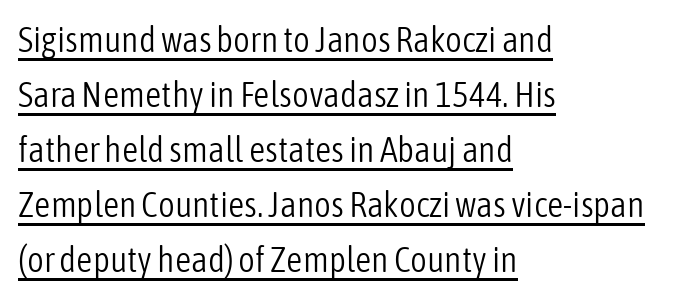
The image shows 36 px light, condensed sans-serif type, upright; set left-aligned, normal line spacing (1.53x), normal letter spacing, underlined; low stroke contrast and a medium x-height.
